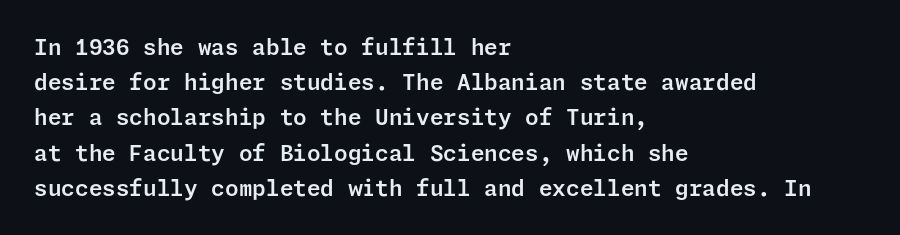
{"italic": "no", "underline": "no", "align": "left", "line_spacing": "normal", "line_spacing_ratio": 1.6, "letter_spacing": "normal", "letter_spacing_em": 0.0, "glyph_px": 22}
